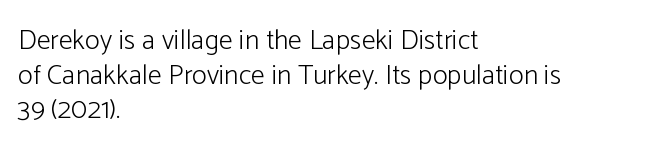
Q: Is the text bold? A: No.
Q: Is the text italic (slanted)? A: No, it is upright.
Q: Is the typeface a serif or a sans-serif typeface? A: Sans-serif.
Q: Is the text underlined? A: No.
Q: How is the paragraph aligned? A: Left-aligned.
Q: Is the spacing between letters normal or unusually wide? A: Normal.
Q: Width (condensed, normal, or wide)? A: Normal.
Q: Stroke contrast? A: Low.
Q: x-height? A: Medium.
Q: Monospaced? A: No.
